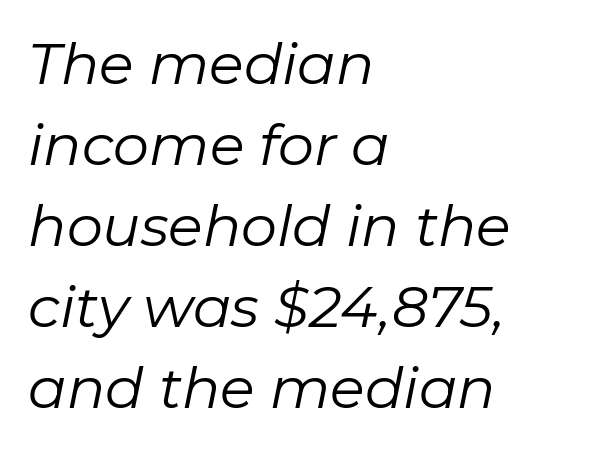
{"italic": "yes", "lean": "right", "slant_degrees": 11, "bold": "no", "weight": "regular", "width": "normal", "stroke_contrast": "low", "x_height": "medium", "monospaced": "no", "underline": "no", "align": "left", "line_spacing": "normal", "line_spacing_ratio": 1.42, "letter_spacing": "normal", "letter_spacing_em": 0.0, "glyph_px": 57}
